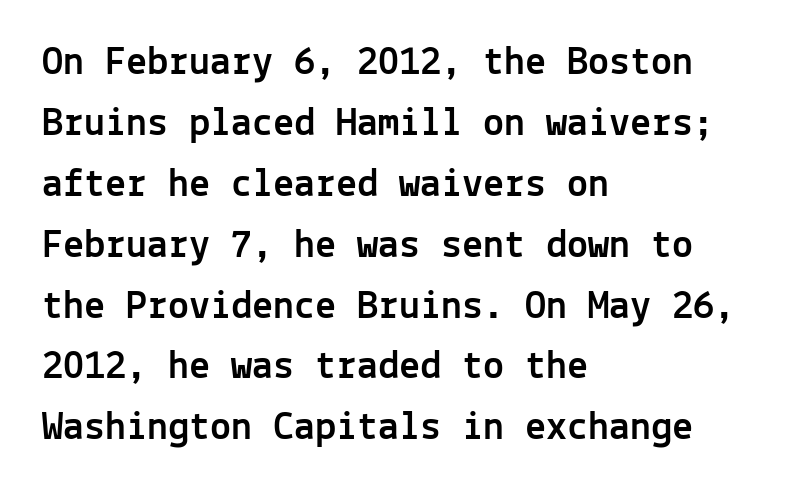
The image shows 42 px sans-serif type, upright, monospaced; set left-aligned, normal line spacing (1.45x), normal letter spacing, not underlined; a medium x-height.
